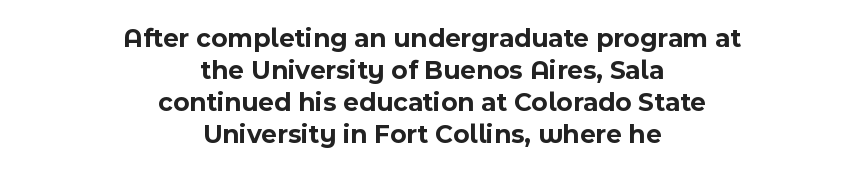
Q: Is the text bold? A: Yes.
Q: Is the text italic (slanted)? A: No, it is upright.
Q: Is the text underlined? A: No.
Q: How is the paragraph aligned? A: Centered.
Q: Is the spacing between letters normal or unusually wide? A: Normal.
